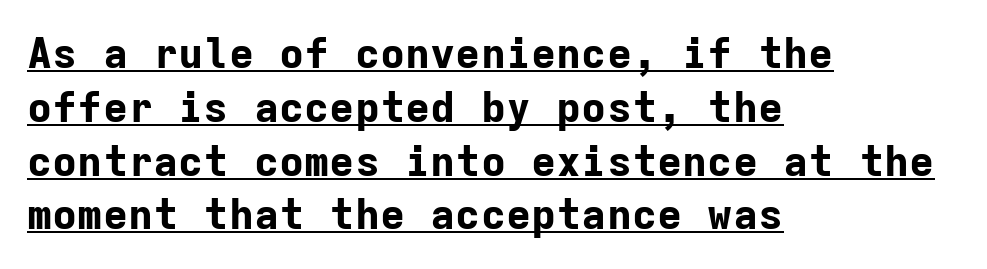
The image shows 42 px bold sans-serif type, upright, monospaced; set left-aligned, normal line spacing (1.28x), normal letter spacing, underlined; low stroke contrast and a medium x-height.
